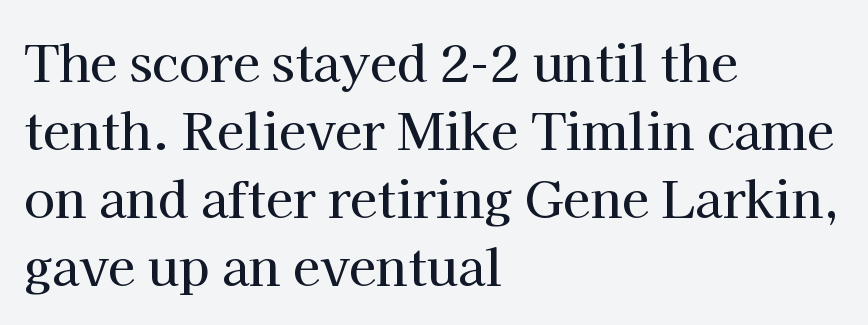
The image shows 50 px serif type, upright; set left-aligned, normal line spacing (1.36x), normal letter spacing, not underlined; high stroke contrast and a medium x-height.
